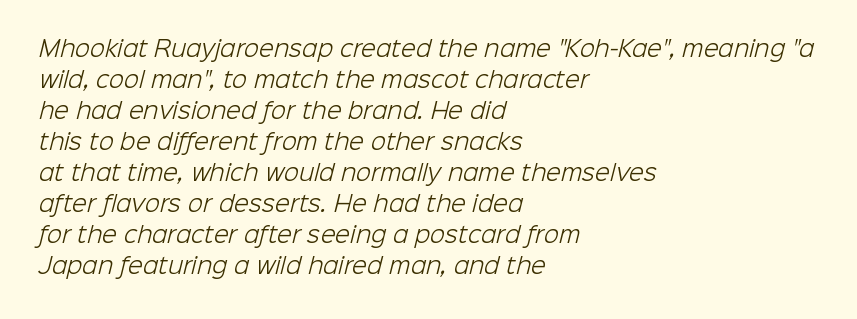
{"bold": "no", "underline": "no", "align": "left", "line_spacing": "normal", "line_spacing_ratio": 1.41, "letter_spacing": "normal", "letter_spacing_em": 0.0, "glyph_px": 22}
